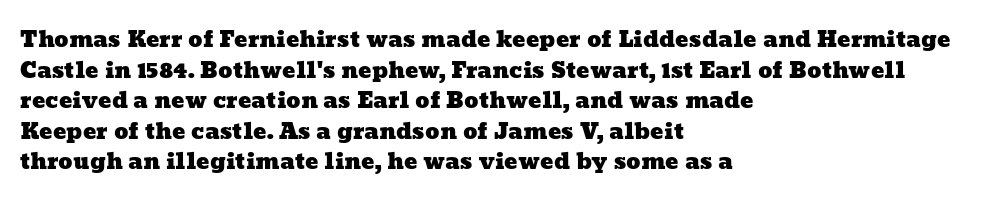
Q: Is the text underlined? A: No.
Q: How is the paragraph aligned? A: Left-aligned.
Q: Is the spacing between letters normal or unusually wide? A: Normal.
Q: Is the spacing between lines tight, normal or loose? A: Normal.
